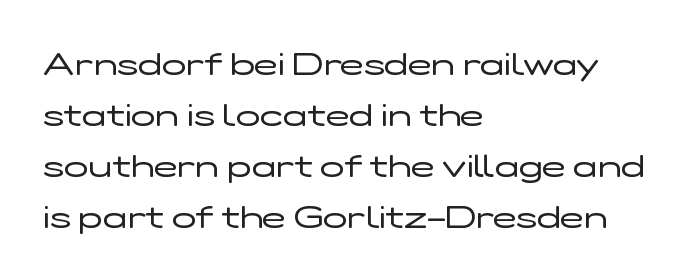
The image shows 32 px regular-weight, wide sans-serif type, upright; set left-aligned, normal line spacing (1.59x), normal letter spacing, not underlined; low stroke contrast and a medium x-height.
